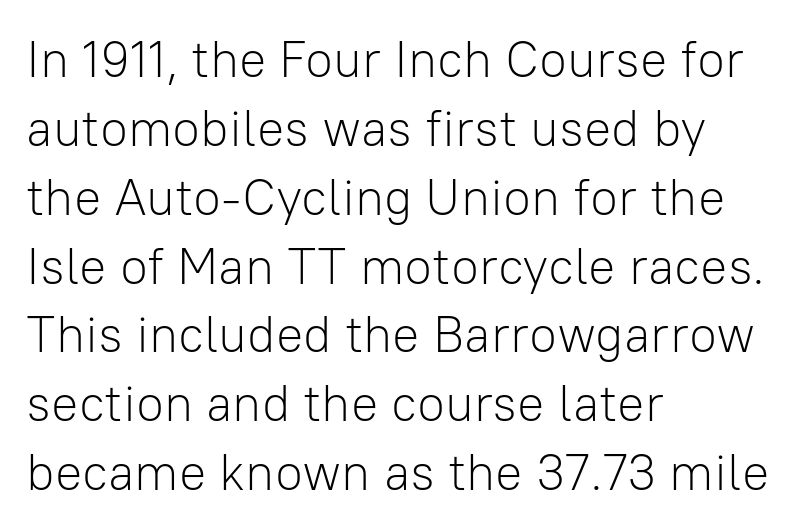
No extra ink here — the face is not bold. Letters rest on an invisible, unmarked baseline. Each letter keeps its own natural width here, so spacing adapts to shape. A typesetter would call this zero additional tracking. The space between consecutive lines is moderate. Typographically, this falls in the sans-serif category.
